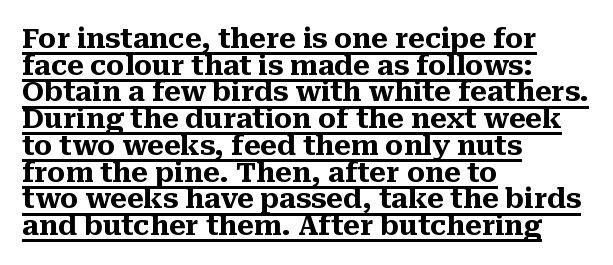
{"italic": "no", "bold": "yes", "underline": "yes", "align": "left", "line_spacing": "tight", "line_spacing_ratio": 0.99, "letter_spacing": "normal", "letter_spacing_em": 0.0, "glyph_px": 27}
